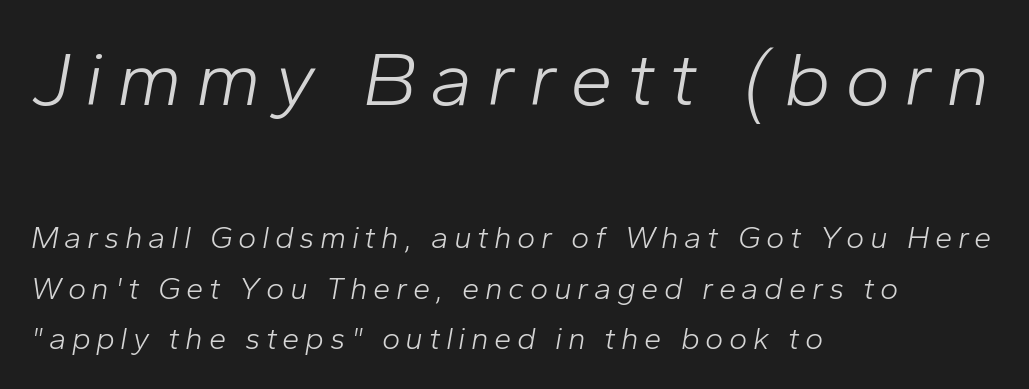
A typesetter would call this proportional, since set widths differ per character. The letterforms sit at book weight or below. Letters rest on an invisible, unmarked baseline. Leading matches the norm, producing a regular column. Size contrast runs from large at the top to small at the bottom.
